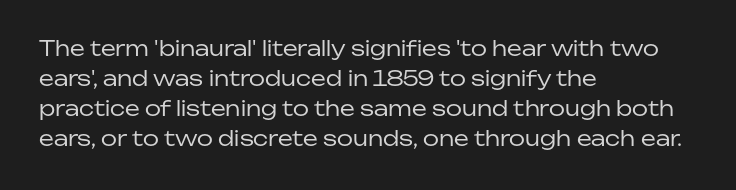
The image shows 21 px text type, upright; set left-aligned, normal line spacing (1.43x), normal letter spacing, not underlined.
